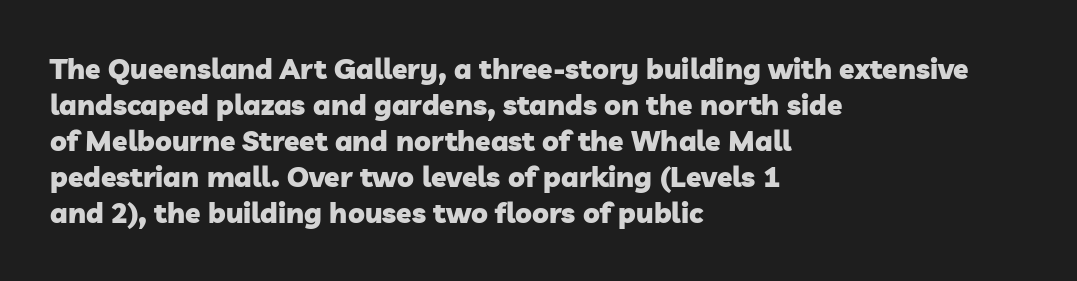
The image shows 28 px heavy sans-serif type; set left-aligned, normal line spacing (1.29x), normal letter spacing, not underlined; low stroke contrast and a medium x-height.
